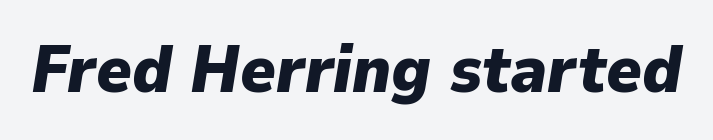
The image shows 67 px heavy type, italic (leaning right); set normal letter spacing, not underlined; low stroke contrast and a medium x-height.
